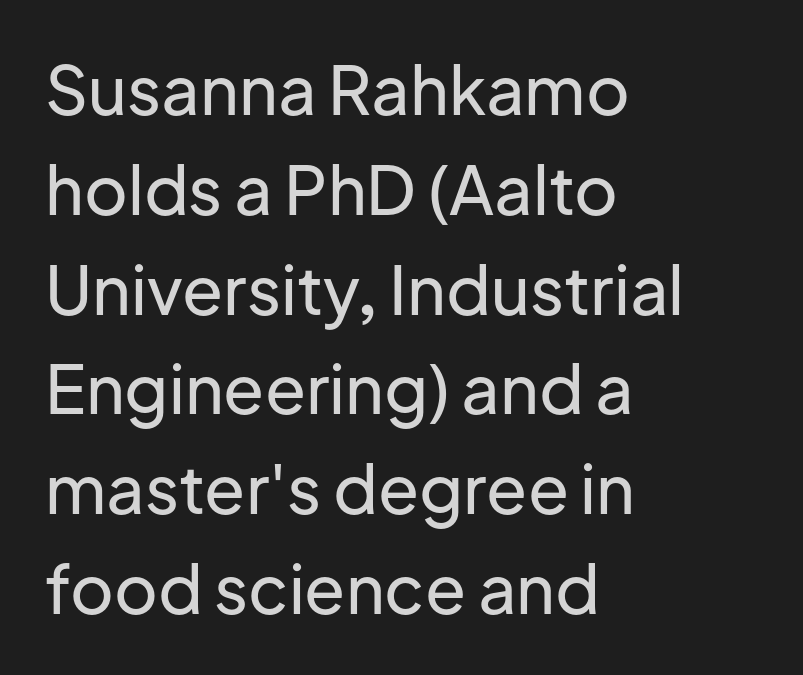
Characters follow at the spacing the type designer built in. Is there much room between lines? A standard amount, neither cramped nor airy. Tall strokes in this sample are plumb rather than angled. Letterform terminals end flat and unadorned throughout the passage. Character widths vary here, with narrow letters taking less room than wide ones.
